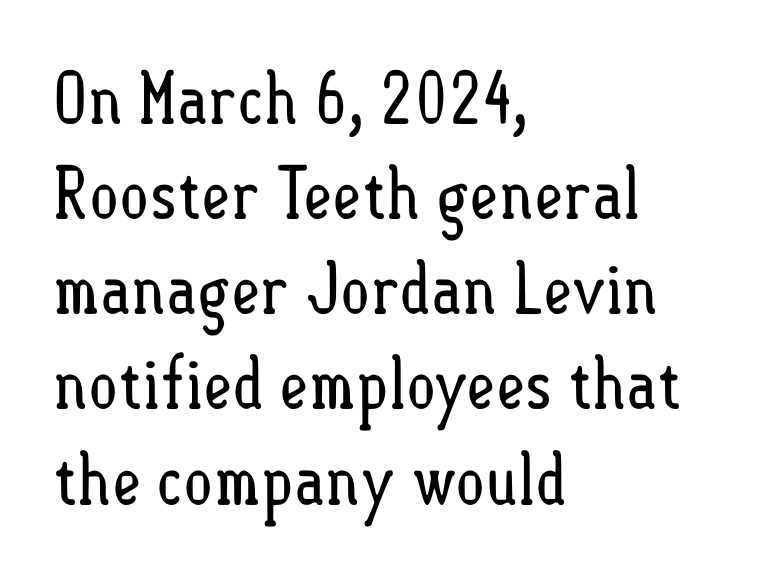
The image shows 71 px regular-weight, condensed type, upright; set left-aligned, normal line spacing (1.34x), normal letter spacing, not underlined; low stroke contrast and a small x-height.
